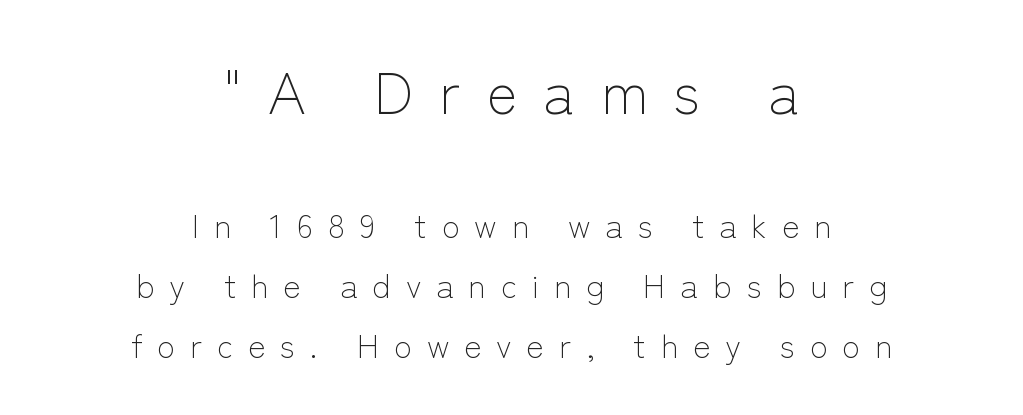
Q: Is the text bold? A: No.
Q: Is the text italic (slanted)? A: No, it is upright.
Q: Is the typeface a serif or a sans-serif typeface? A: Sans-serif.
Q: Is the text underlined? A: No.
Q: How is the paragraph aligned? A: Centered.
Q: Is the spacing between letters normal or unusually wide? A: Unusually wide.
Q: Which block of text is set in a larger size, the first (top) or the second (bottom)? A: The first (top) one.
Q: Width (condensed, normal, or wide)? A: Normal.
Q: Stroke contrast? A: Low.
Q: x-height? A: Medium.
Q: Monospaced? A: No.
